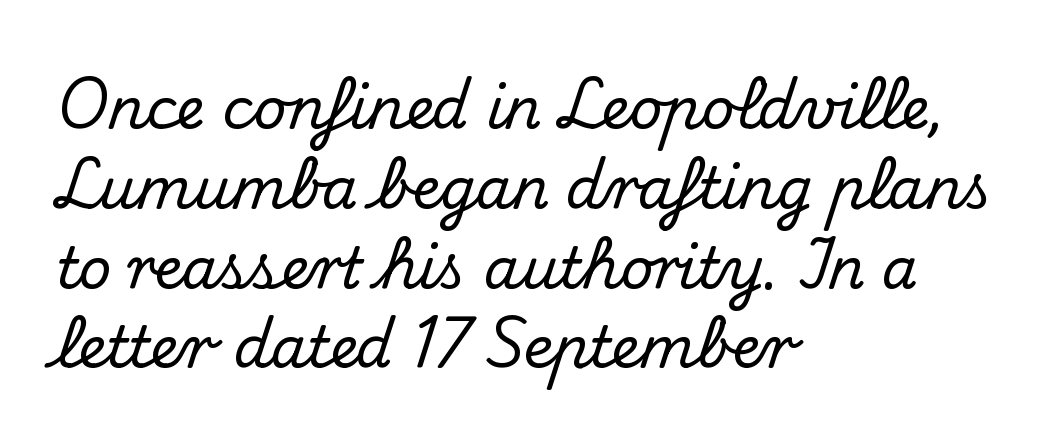
The image shows 57 px serif type; set left-aligned, normal line spacing (1.4x), normal letter spacing, not underlined; medium stroke contrast and a small x-height.
